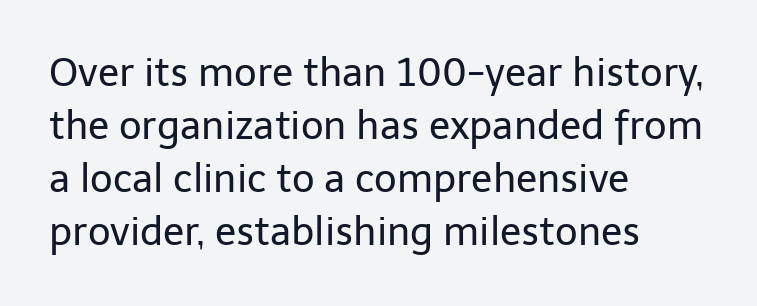
{"serif": "no", "italic": "no", "bold": "no", "weight": "regular", "width": "normal", "stroke_contrast": "low", "x_height": "medium", "monospaced": "no", "underline": "no", "align": "left", "line_spacing": "normal", "line_spacing_ratio": 1.36, "letter_spacing": "normal", "letter_spacing_em": 0.0, "glyph_px": 39}
